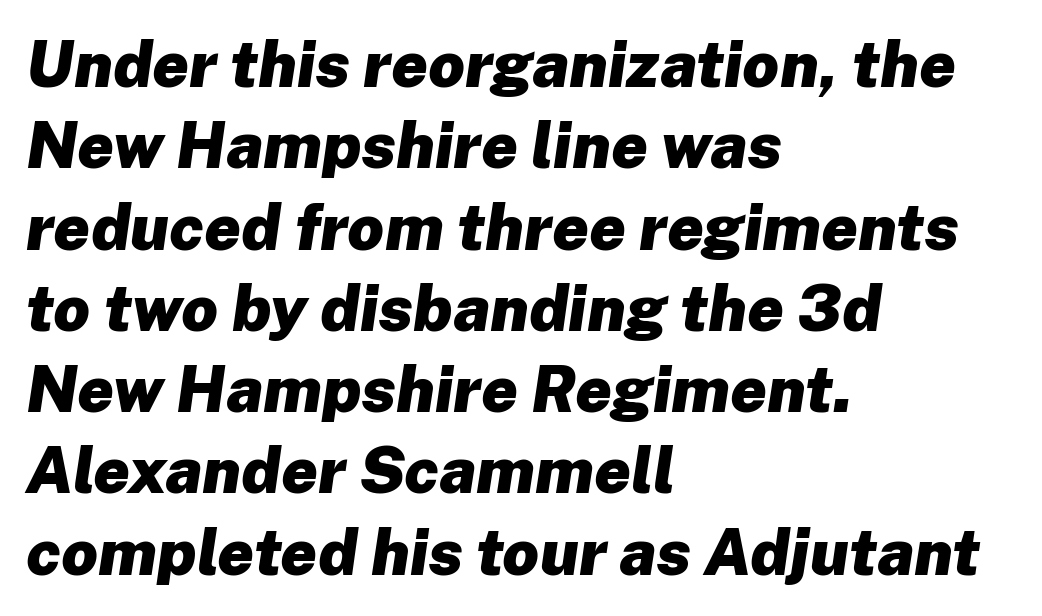
Q: Is the text bold? A: Yes.
Q: Is the text italic (slanted)? A: Yes, it leans right by about 8 degrees.
Q: Is the text underlined? A: No.
Q: How is the paragraph aligned? A: Left-aligned.
Q: Is the spacing between letters normal or unusually wide? A: Normal.
Q: Is the spacing between lines tight, normal or loose? A: Normal.
Q: Width (condensed, normal, or wide)? A: Normal.
Q: Stroke contrast? A: Low.
Q: x-height? A: Medium.
Q: Monospaced? A: No.
